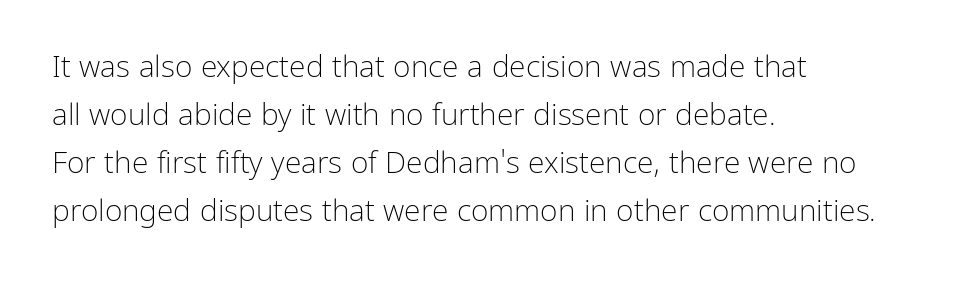
{"serif": "no", "italic": "no", "bold": "no", "weight": "light", "width": "normal", "stroke_contrast": "low", "x_height": "medium", "monospaced": "no", "underline": "no", "align": "left", "line_spacing": "normal", "line_spacing_ratio": 1.6, "letter_spacing": "normal", "letter_spacing_em": 0.0, "glyph_px": 30}
